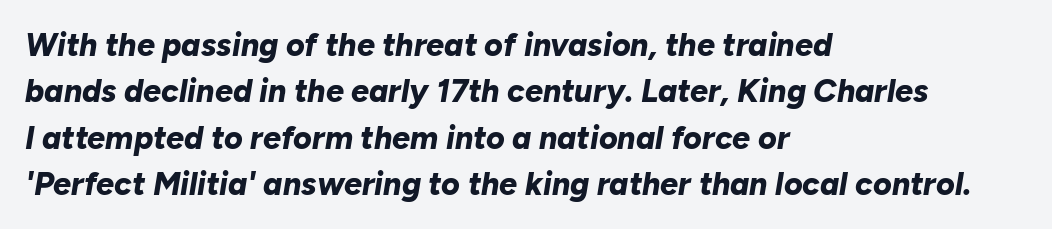
{"italic": "yes", "lean": "right", "slant_degrees": 10, "bold": "yes", "weight": "bold", "width": "normal", "stroke_contrast": "low", "x_height": "medium", "monospaced": "no", "underline": "no", "align": "left", "line_spacing": "normal", "line_spacing_ratio": 1.45, "letter_spacing": "normal", "letter_spacing_em": 0.0, "glyph_px": 32}
